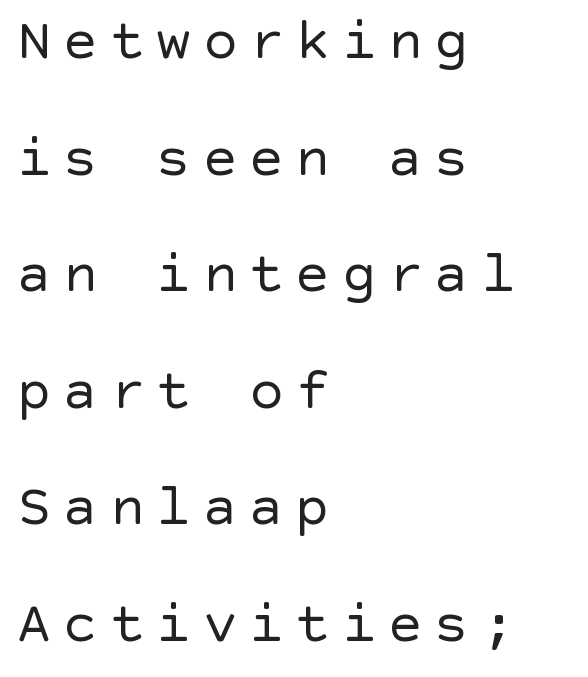
Summary of weight: not heavy and not bold. Compared with typical paragraphs, the rows here are farther apart. The designer went with a sans here, leaving each stem footless. You could only call the tracking loose — the letters float apart.
